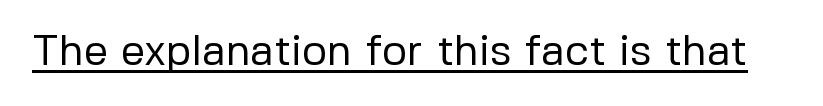
There is no visible air inserted between adjacent glyphs. When letters stand straight like this, we call the style roman or upright. Spacing verdict: proportional, widths tailored to each character. Check the space under the baseline: a stroke is drawn there. Type style note: lacks serifs.
